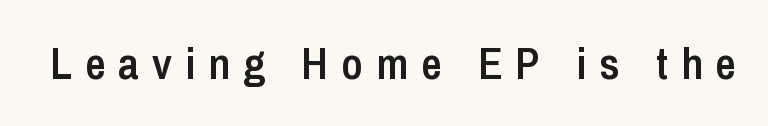
The image shows 45 px semibold, condensed sans-serif type, upright; set unusually wide letter spacing (+0.29 em), not underlined; low stroke contrast and a medium x-height.
